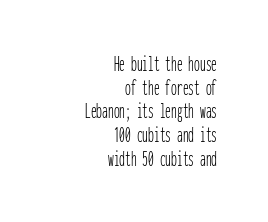
The image shows 23 px text type, upright; set right-aligned, tight line spacing (1.03x), normal letter spacing, not underlined.
